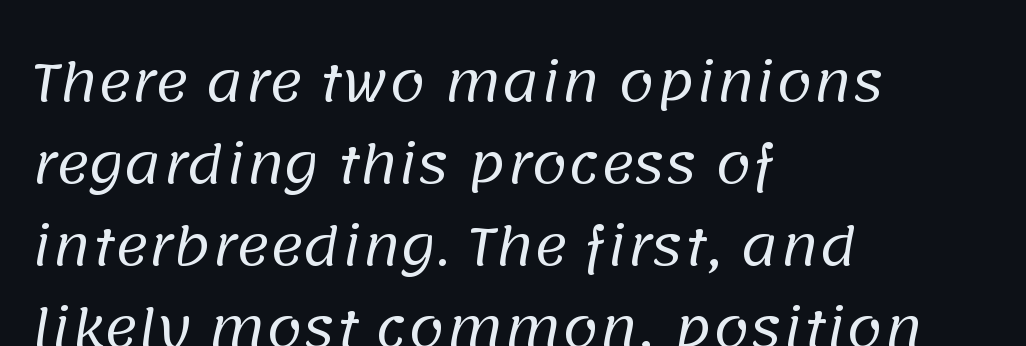
The image shows 52 px regular-weight sans-serif type; set left-aligned, normal line spacing (1.58x), normal letter spacing, not underlined; low stroke contrast and a large x-height.
